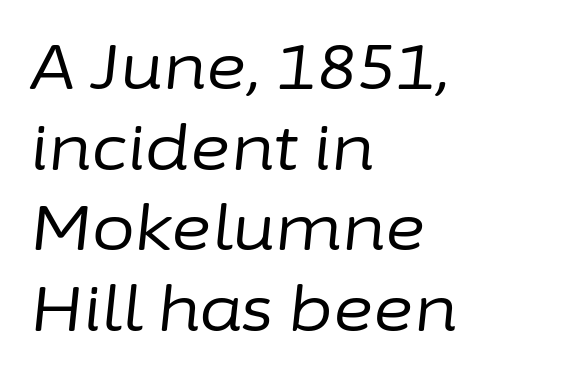
{"italic": "yes", "lean": "right", "slant_degrees": 6, "bold": "no", "weight": "regular", "width": "normal", "stroke_contrast": "low", "x_height": "medium", "monospaced": "no", "underline": "no", "align": "left", "line_spacing": "normal", "line_spacing_ratio": 1.3, "letter_spacing": "normal", "letter_spacing_em": 0.0, "glyph_px": 62}
